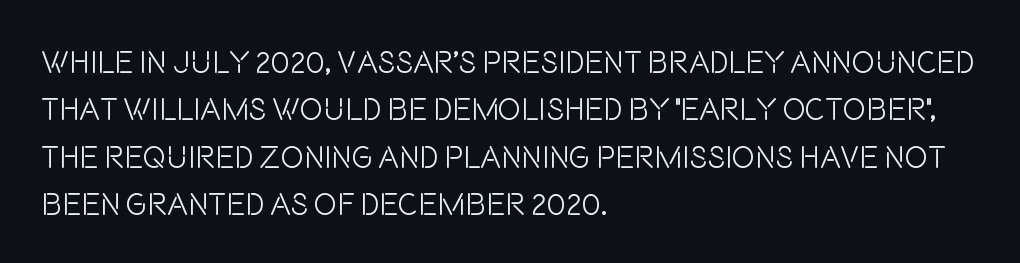
The image shows 31 px light, condensed sans-serif type, upright; set left-aligned, normal line spacing (1.53x), normal letter spacing, not underlined; low stroke contrast and a large x-height.
